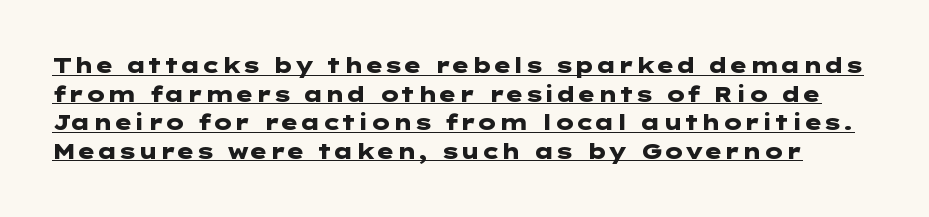
The image shows 21 px bold type, upright; set normal line spacing (1.36x), normal letter spacing, underlined.
